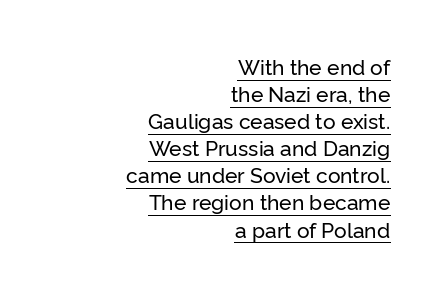
{"italic": "no", "underline": "yes", "align": "right", "line_spacing": "normal", "line_spacing_ratio": 1.29, "letter_spacing": "normal", "letter_spacing_em": 0.0, "glyph_px": 21}
